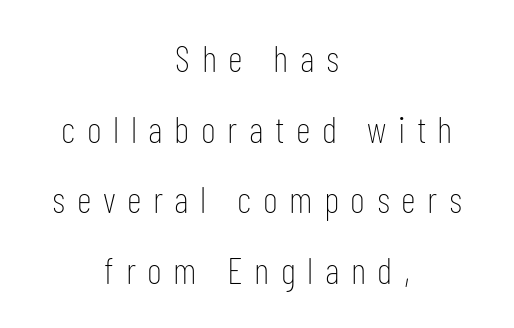
Any mark beneath the type? The region is blank. These glyphs show unthickened strokes, regular width or finer. The glyphs in this specimen are sans serif. Varying glyph widths throughout — classic text-font behaviour. The line texture is sparse and dotted thanks to wide tracking.
